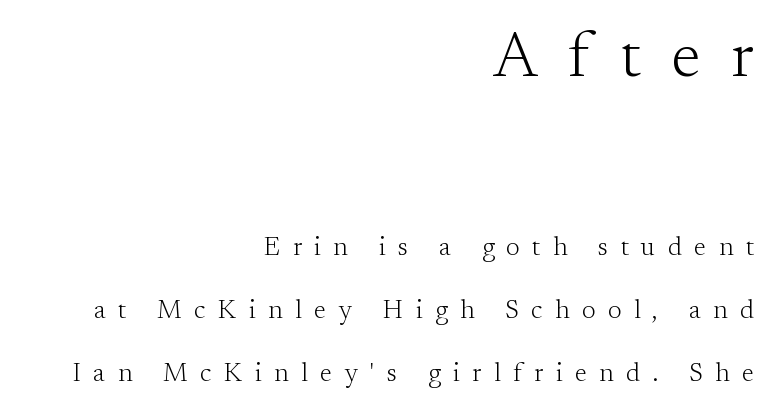
Students, observe: this is what heavily led, spacious text looks like. Students, note that the glyphs here are deliberately spaced far apart. Looks like regular typesetting: each glyph gets only the width it needs. This sample uses a serif face. The typesetter chose a ragged-left arrangement here.
